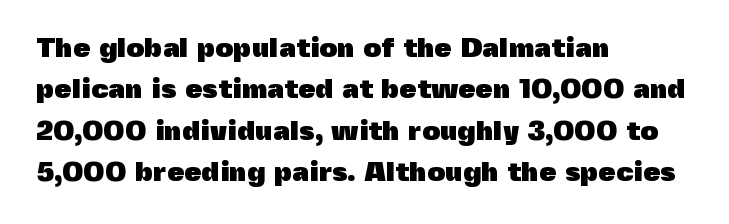
Q: Is the text bold? A: Yes.
Q: Is the text italic (slanted)? A: No, it is upright.
Q: Is the typeface a serif or a sans-serif typeface? A: Sans-serif.
Q: Is the text underlined? A: No.
Q: How is the paragraph aligned? A: Left-aligned.
Q: Is the spacing between letters normal or unusually wide? A: Normal.
Q: Is the spacing between lines tight, normal or loose? A: Normal.
Q: Width (condensed, normal, or wide)? A: Normal.
Q: x-height? A: Medium.
Q: Monospaced? A: No.
